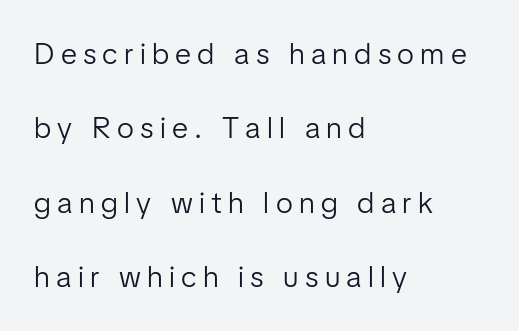
Regarding leading, the lines here are spaced well apart. Serif or sans? Sans — the stroke terminals are bare. Bold? No — there's no thickening of the strokes. Leftover space on each line is placed entirely after the last word. Looks like regular typesetting: each glyph gets only the width it needs. What stands out about the letter spacing? Its width — letters are far apart.
